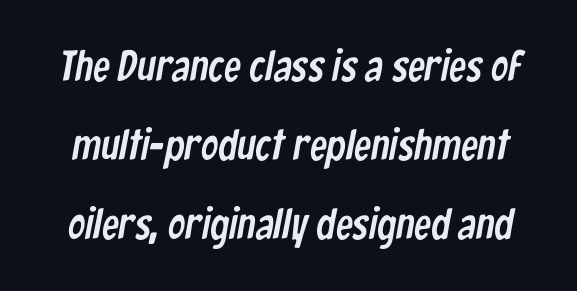
{"serif": "no", "width": "condensed", "stroke_contrast": "low", "x_height": "medium", "monospaced": "no", "underline": "no", "line_spacing_ratio": 1.84, "letter_spacing": "normal", "letter_spacing_em": 0.0, "glyph_px": 43}
